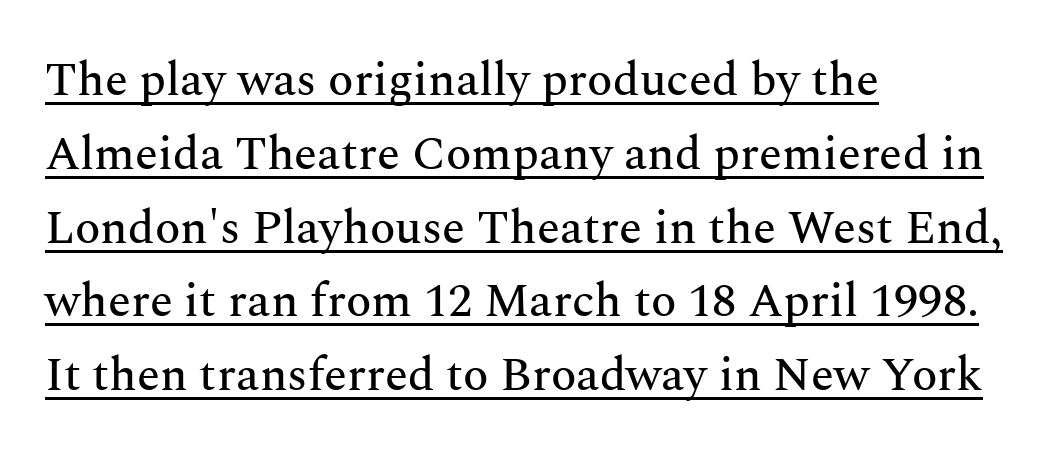
{"serif": "yes", "italic": "no", "width": "normal", "stroke_contrast": "medium", "x_height": "medium", "monospaced": "no", "underline": "yes", "align": "left", "line_spacing": "normal", "line_spacing_ratio": 1.57, "letter_spacing": "normal", "letter_spacing_em": 0.0, "glyph_px": 47}
